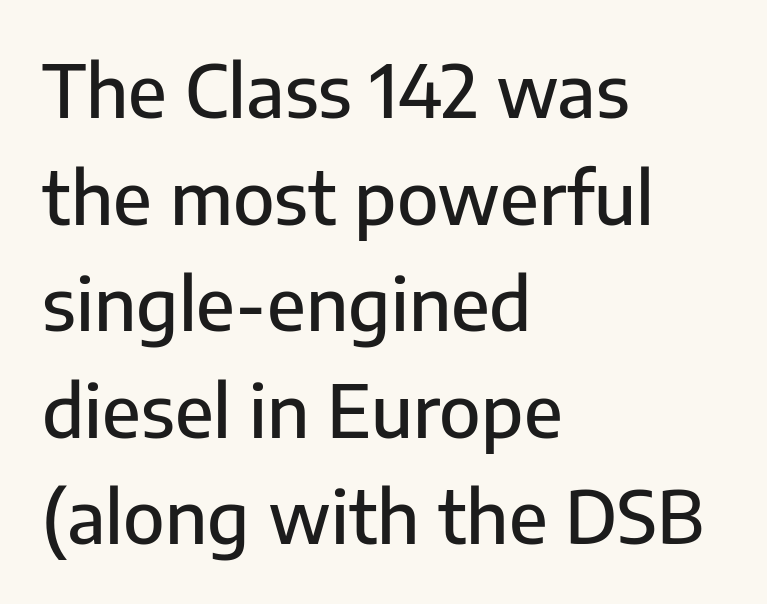
The letters carry no serifs — their stems end cleanly without finishing strokes. Looks like regular typesetting: each glyph gets only the width it needs. A roman cut, with each character standing at attention. The rendering uses a moderate line-height, typical for paragraphs. This rendering uses left alignment, leaving the right contour irregular. A bare baseline throughout the passage.
